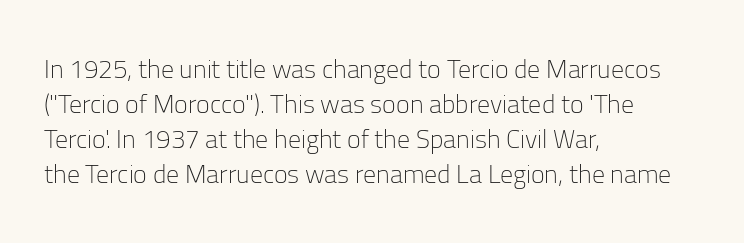
The image shows 26 px text type, upright; set left-aligned, normal line spacing (1.35x), normal letter spacing, not underlined.
